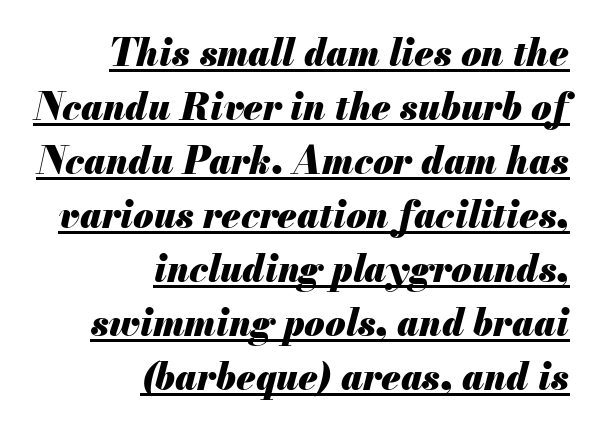
This rendering uses right alignment, leaving the left contour irregular. The glyphs are accompanied by a horizontal stroke just below them. What weight is shown? A full bold with thick strokes. Looking at the ascenders, they clearly lean. The passage shown is typed in a proportional face where columns would drift. What stands out about the letter spacing? Nothing — it is the standard amount.
